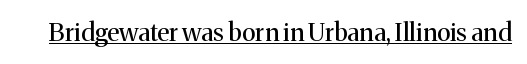
The image shows 25 px text type, upright; set normal letter spacing, underlined.
